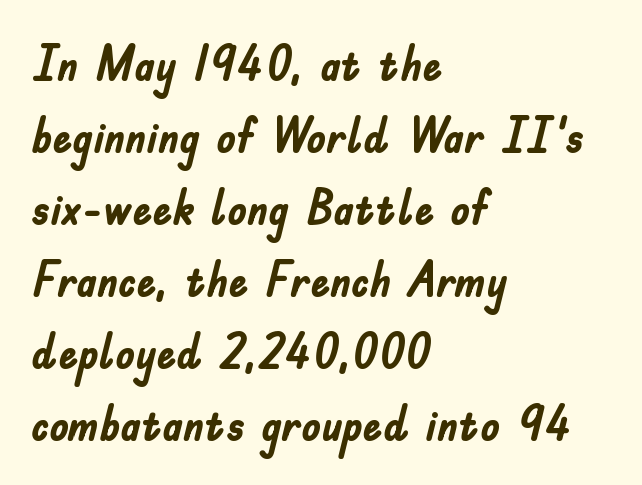
Caption: bold face, heavy strokes. Short and long lines alike share a common starting point at left. A bare baseline throughout the passage. The rendering uses natural spacing where letterforms have individual widths.
